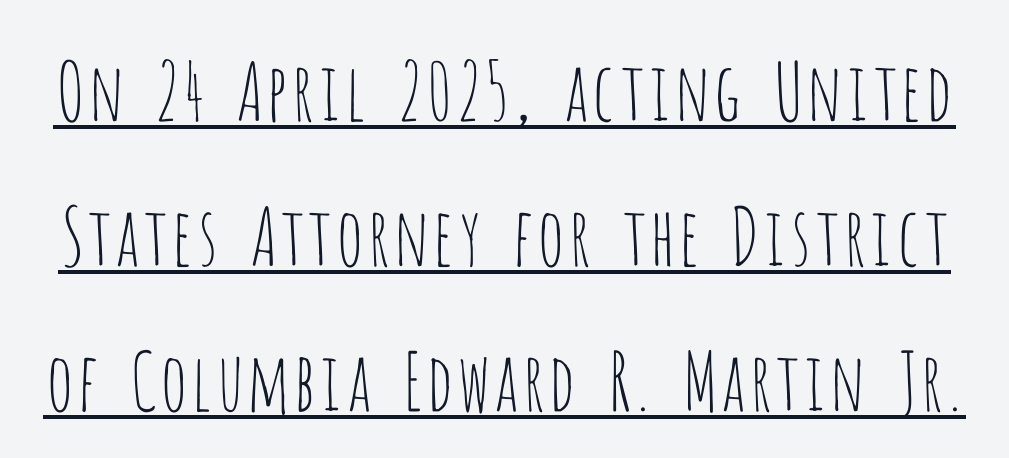
Q: Is the text bold? A: No.
Q: Is the text italic (slanted)? A: No, it is upright.
Q: Is the typeface a serif or a sans-serif typeface? A: Sans-serif.
Q: Is the text underlined? A: Yes.
Q: Is the spacing between letters normal or unusually wide? A: Normal.
Q: Width (condensed, normal, or wide)? A: Condensed.
Q: Stroke contrast? A: Low.
Q: x-height? A: Large.
Q: Monospaced? A: No.
